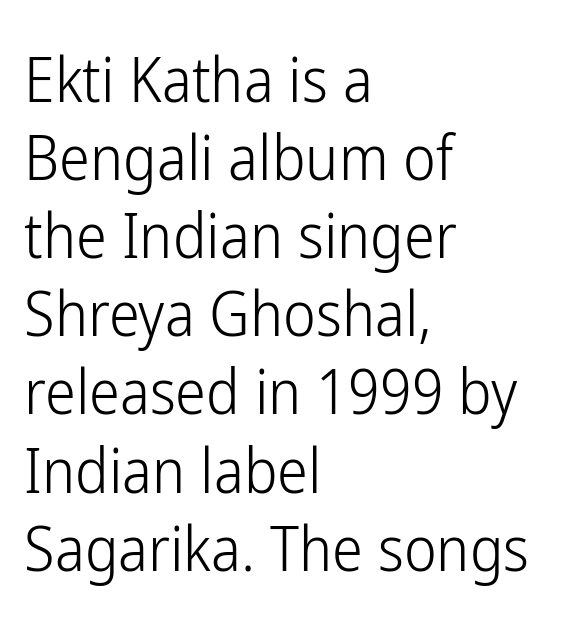
Q: Is the text bold? A: No.
Q: Is the text italic (slanted)? A: No, it is upright.
Q: Is the typeface a serif or a sans-serif typeface? A: Sans-serif.
Q: Is the text underlined? A: No.
Q: How is the paragraph aligned? A: Left-aligned.
Q: Is the spacing between letters normal or unusually wide? A: Normal.
Q: Is the spacing between lines tight, normal or loose? A: Normal.
Q: Width (condensed, normal, or wide)? A: Condensed.
Q: Stroke contrast? A: Low.
Q: x-height? A: Medium.
Q: Monospaced? A: No.
